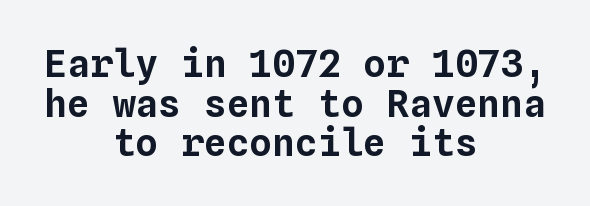
Q: Is the text italic (slanted)? A: No, it is upright.
Q: Is the text underlined? A: No.
Q: How is the paragraph aligned? A: Centered.
Q: Is the spacing between letters normal or unusually wide? A: Normal.
Q: Is the spacing between lines tight, normal or loose? A: Tight.
Q: Width (condensed, normal, or wide)? A: Normal.
Q: Stroke contrast? A: Low.
Q: x-height? A: Medium.
Q: Monospaced? A: Yes.
